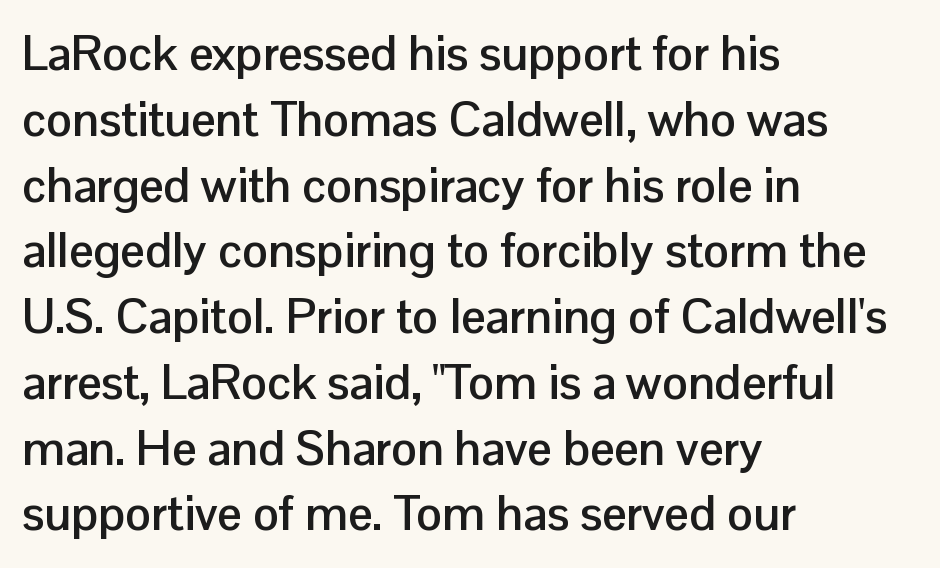
The image shows 48 px semibold sans-serif type, upright; set left-aligned, normal line spacing (1.37x), normal letter spacing, not underlined; low stroke contrast and a medium x-height.
